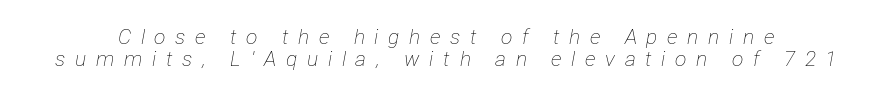
{"italic": "yes", "lean": "right", "slant_degrees": 12, "bold": "no", "underline": "no", "line_spacing": "tight", "line_spacing_ratio": 1.05, "letter_spacing": "wide", "letter_spacing_em": 0.46, "glyph_px": 21}
